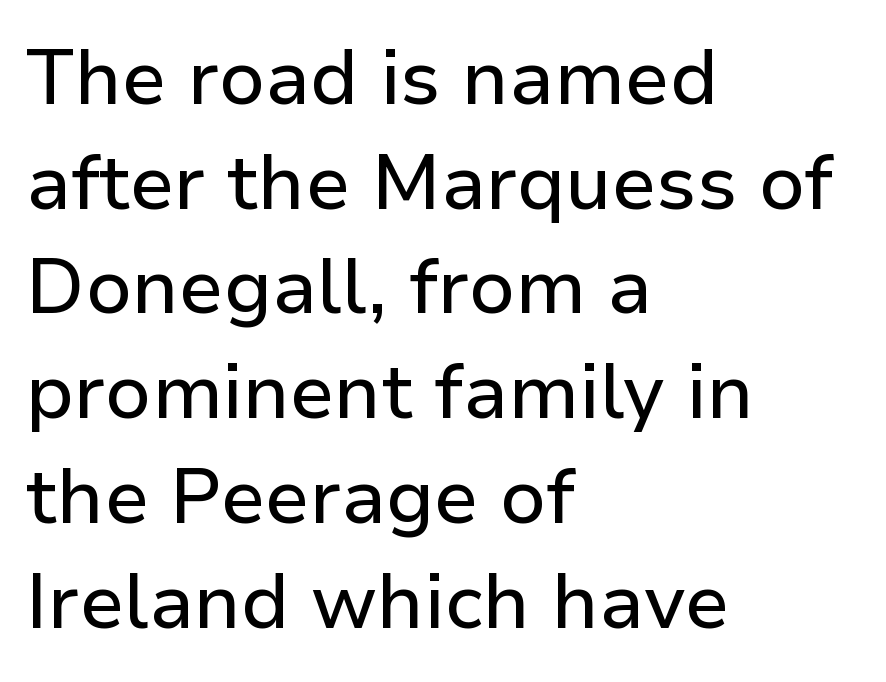
The image shows 77 px sans-serif type, upright; set left-aligned, normal line spacing (1.36x), normal letter spacing, not underlined; low stroke contrast and a medium x-height.
